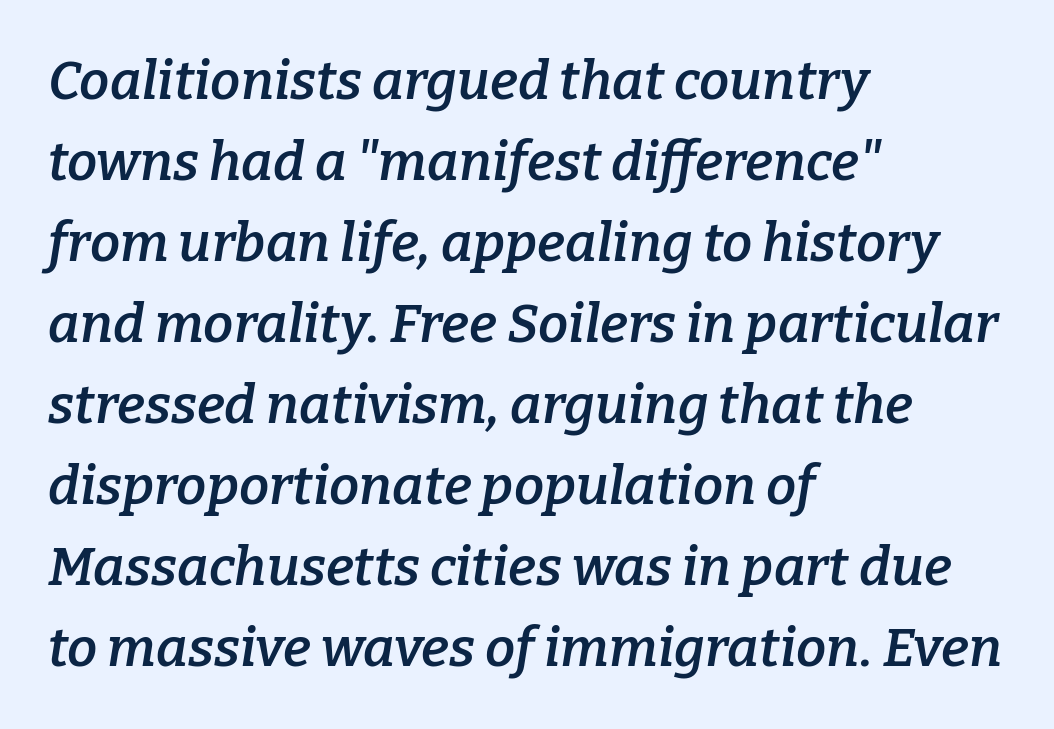
Summary of weight: moderately heavy, a semibold. Yep, that's italic — everything's leaning. Think of a printed novel: that variable character pitch is what you see here. This block has exactly the height ordinary leading produces.
